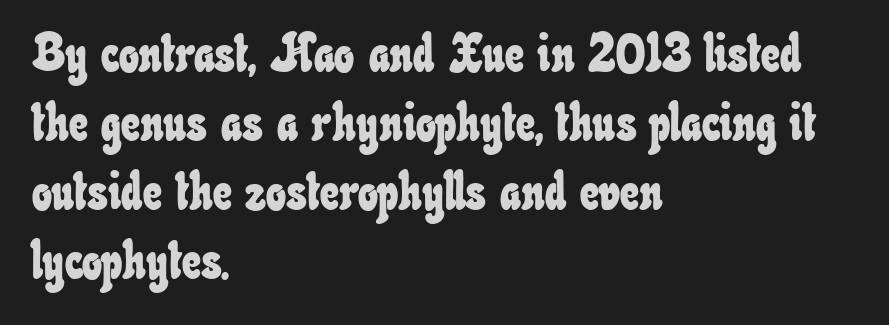
The image shows 53 px condensed type; set left-aligned, normal line spacing (1.3x), normal letter spacing, not underlined; low stroke contrast and a small x-height.
